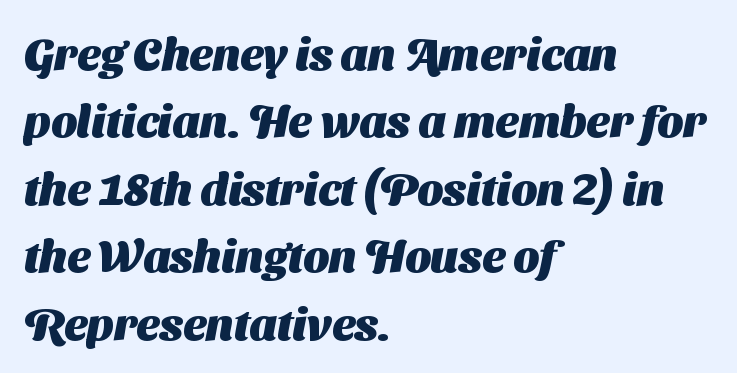
The image shows 45 px heavy sans-serif type; set left-aligned, normal line spacing (1.5x), normal letter spacing, not underlined; medium stroke contrast and a medium x-height.
